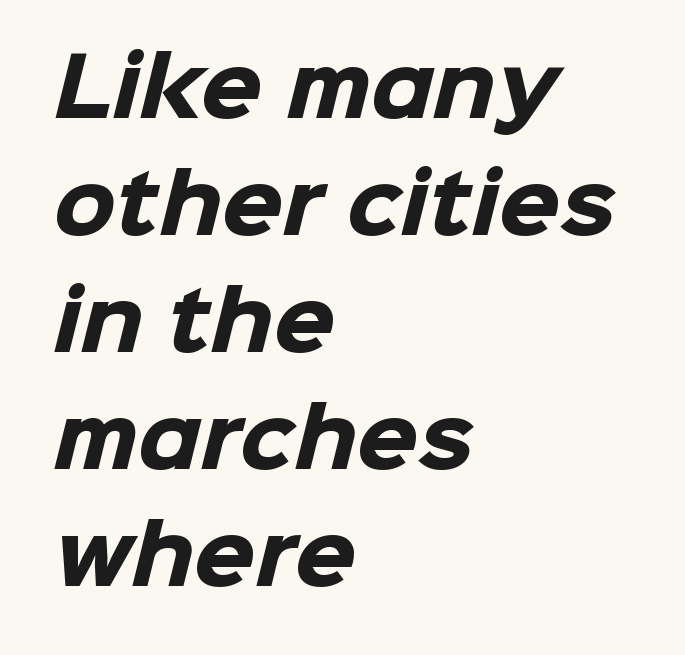
These lines stack with their left ends in a neat column. The horizontal fit of the characters is conventional and even. Looks like regular typesetting: each glyph gets only the width it needs. Observe the absence of serifs on each vertical stroke in this sample. Regular leading.
